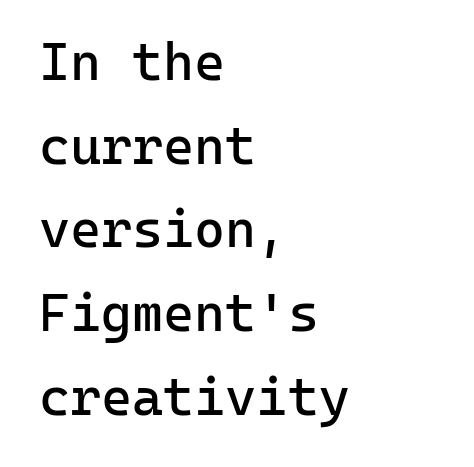
The image shows 53 px regular-weight sans-serif type, upright, monospaced; set left-aligned, normal line spacing (1.58x), normal letter spacing, not underlined; low stroke contrast and a medium x-height.
